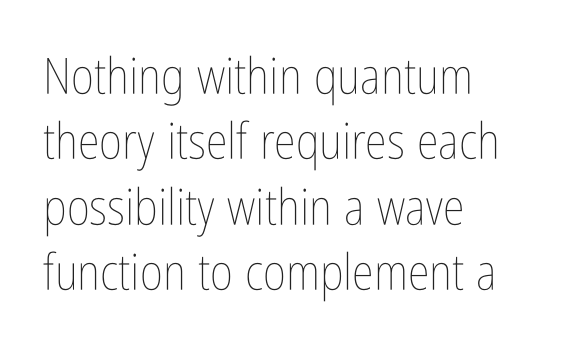
If you measured baseline to baseline, you'd find a middling distance. The baseline area is clear. Nothing heavy about these letters — not bold at all. What stands out about the letter spacing? Nothing — it is the standard amount. Line starts are locked; line ends wander.
